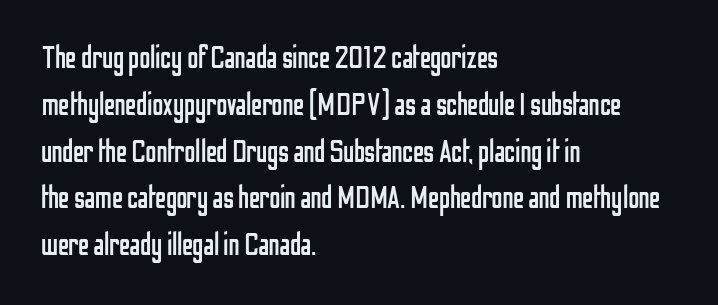
Q: Is the text bold? A: No.
Q: Is the text italic (slanted)? A: No, it is upright.
Q: Is the typeface a serif or a sans-serif typeface? A: Sans-serif.
Q: Is the text underlined? A: No.
Q: How is the paragraph aligned? A: Left-aligned.
Q: Is the spacing between letters normal or unusually wide? A: Normal.
Q: Is the spacing between lines tight, normal or loose? A: Normal.
Q: Width (condensed, normal, or wide)? A: Condensed.
Q: Stroke contrast? A: Low.
Q: x-height? A: Medium.
Q: Monospaced? A: No.
